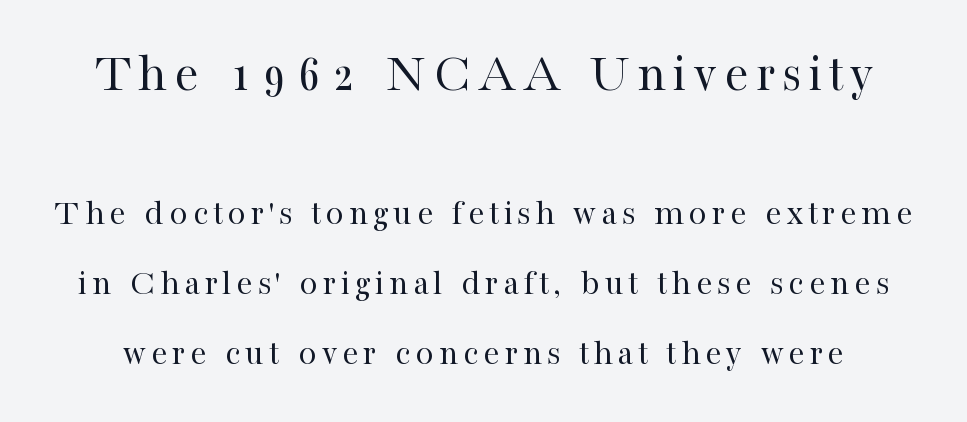
Beneath every word, the page is bare. When letters stand straight like this, we call the style roman or upright. Does the bottom block carry the larger type? No, the top block does. A typesetter would call this proportional, since set widths differ per character. The face looks like a standard text weight, possibly lighter.
